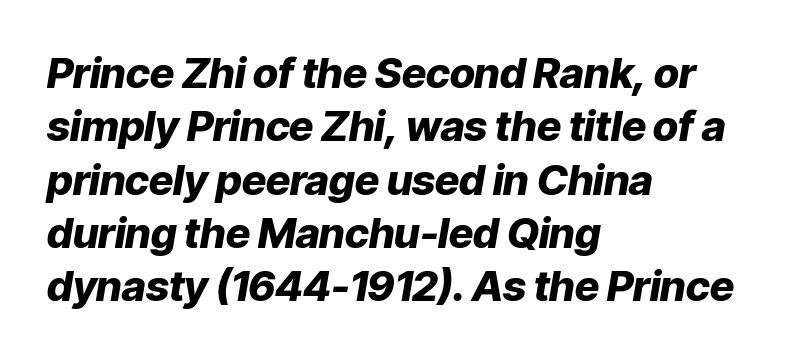
{"italic": "yes", "lean": "right", "slant_degrees": 9, "bold": "yes", "weight": "heavy", "width": "normal", "stroke_contrast": "low", "x_height": "medium", "monospaced": "no", "underline": "no", "align": "left", "line_spacing": "normal", "line_spacing_ratio": 1.27, "letter_spacing": "normal", "letter_spacing_em": 0.0, "glyph_px": 42}
